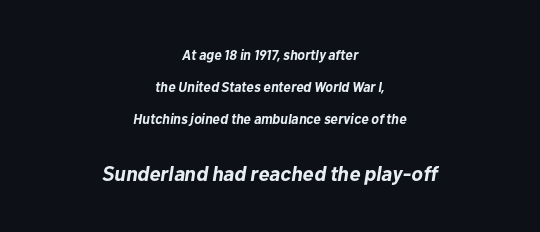
The image shows 21 px bold type, italic (leaning right); set centered, loose line spacing (2.3x), normal letter spacing, not underlined; the second (bottom) block is 1.5x larger.
